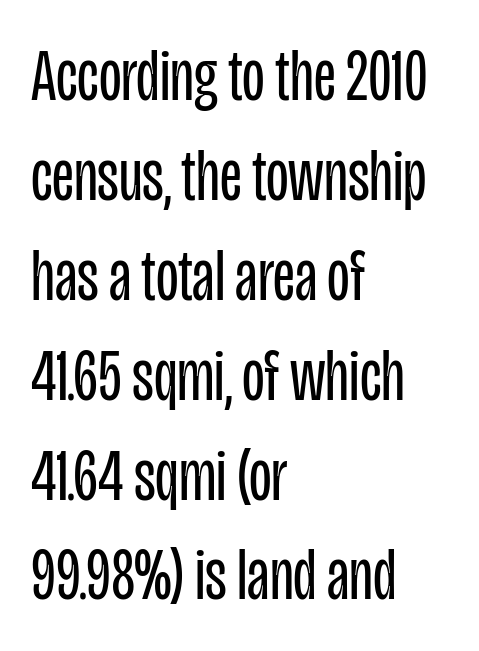
The image shows 74 px regular-weight, condensed sans-serif type, upright; set left-aligned, normal line spacing (1.35x), normal letter spacing, not underlined; low stroke contrast and a large x-height.
